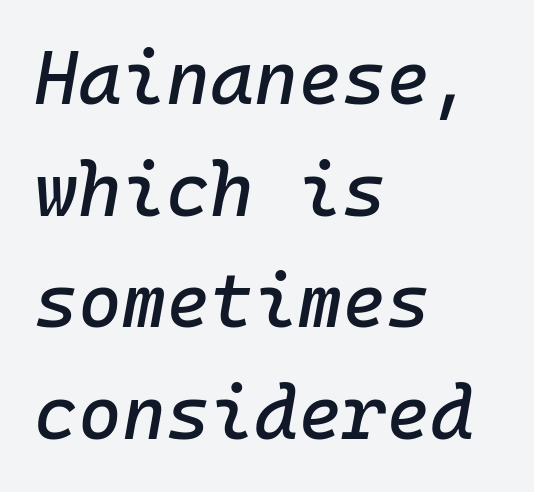
The image shows 75 px text type, italic (leaning right), monospaced; set left-aligned, normal line spacing (1.49x), normal letter spacing, not underlined; low stroke contrast and a medium x-height.
